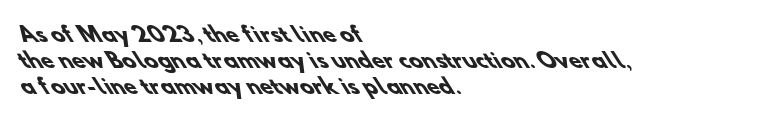
Q: Is the text bold? A: Yes.
Q: Is the text underlined? A: No.
Q: How is the paragraph aligned? A: Left-aligned.
Q: Is the spacing between letters normal or unusually wide? A: Normal.
Q: Is the spacing between lines tight, normal or loose? A: Normal.
